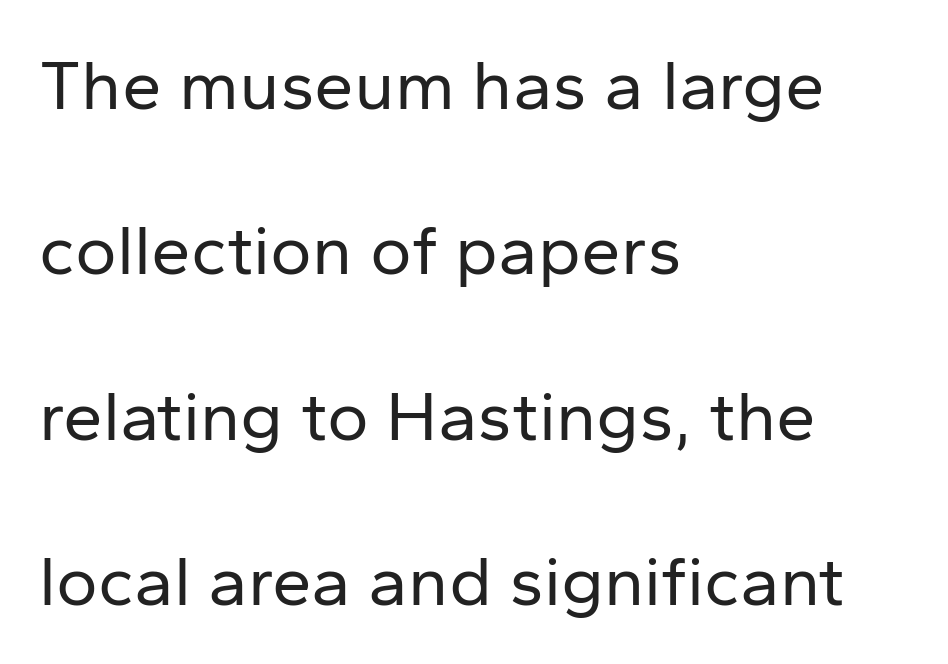
The image shows 71 px regular-weight sans-serif type, upright; set left-aligned, loose line spacing (2.33x), normal letter spacing, not underlined; low stroke contrast and a medium x-height.
